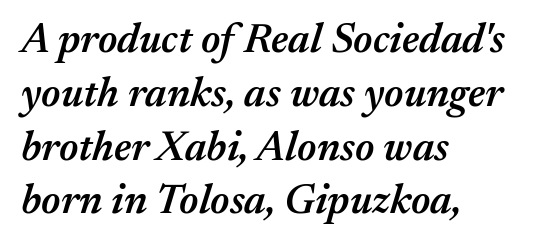
Q: Is the text bold? A: Semi-bold.
Q: Is the text italic (slanted)? A: Yes, it leans right by about 17 degrees.
Q: Is the text underlined? A: No.
Q: How is the paragraph aligned? A: Left-aligned.
Q: Is the spacing between letters normal or unusually wide? A: Normal.
Q: Is the spacing between lines tight, normal or loose? A: Normal.
Q: Width (condensed, normal, or wide)? A: Normal.
Q: Stroke contrast? A: Medium.
Q: x-height? A: Medium.
Q: Monospaced? A: No.
